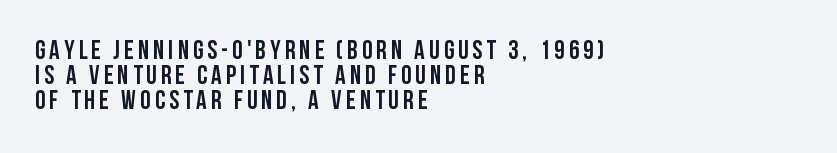
{"italic": "no", "underline": "no", "align": "left", "line_spacing": "tight", "line_spacing_ratio": 0.97, "glyph_px": 26}
